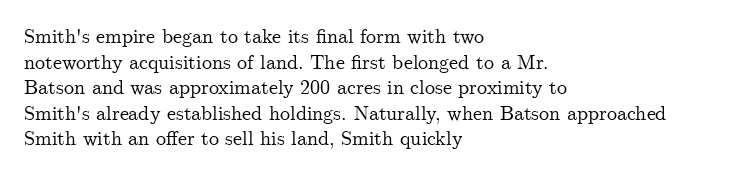
Nobody drew a line under any word here. Italic? Not at all — the glyphs are vertical. The rendering uses a moderate line-height, typical for paragraphs. You could call the tracking neutral — neither tight nor loose. This sample is left-justified, so line endings fall wherever the words run out.
